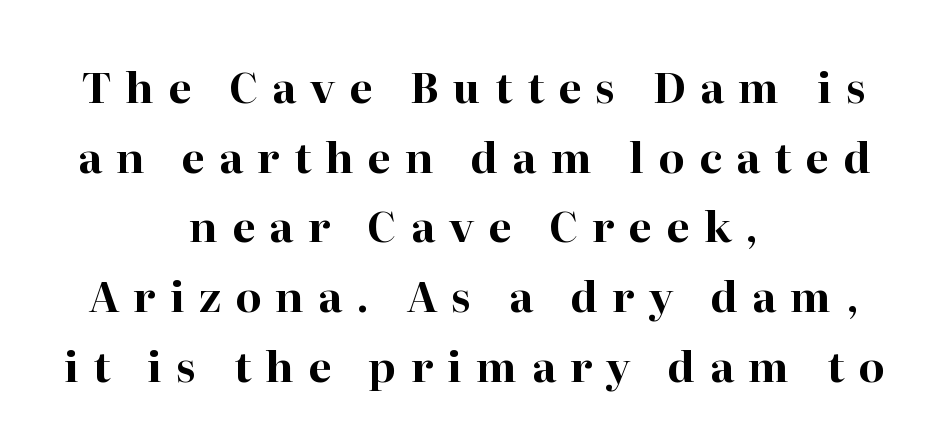
The image shows 42 px bold serif type, upright; set centered, normal line spacing (1.66x), unusually wide letter spacing (+0.34 em), not underlined; high stroke contrast and a medium x-height.
